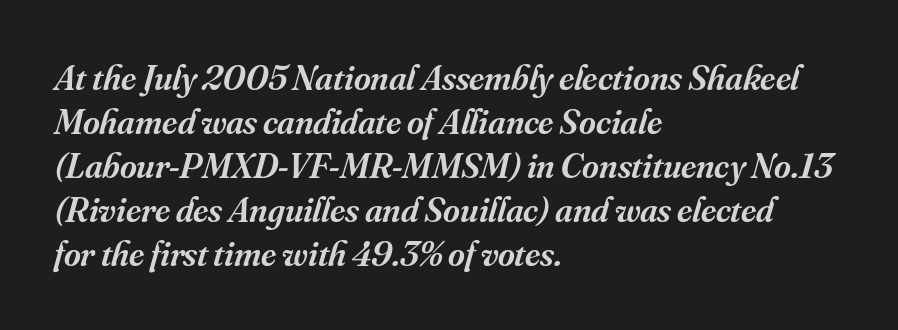
The image shows 36 px semibold serif type, italic (leaning right); set left-aligned, line spacing 1.22x, normal letter spacing, not underlined; medium stroke contrast and a small x-height.
